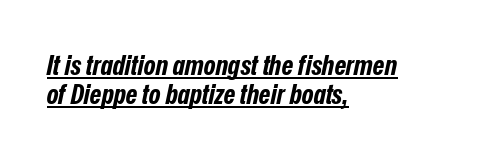
{"italic": "yes", "lean": "right", "slant_degrees": 12, "bold": "yes", "weight": "bold", "width": "condensed", "stroke_contrast": "low", "x_height": "medium", "monospaced": "no", "underline": "yes", "align": "left", "line_spacing": "tight", "line_spacing_ratio": 1.05, "letter_spacing": "normal", "letter_spacing_em": 0.0, "glyph_px": 28}
